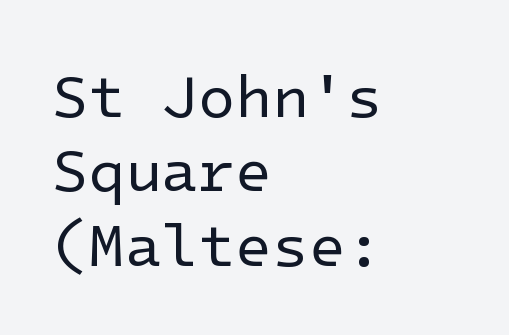
{"serif": "no", "italic": "no", "bold": "no", "weight": "regular", "width": "normal", "stroke_contrast": "low", "x_height": "medium", "underline": "no", "align": "left", "line_spacing_ratio": 1.24, "letter_spacing": "normal", "letter_spacing_em": 0.0, "glyph_px": 60}
